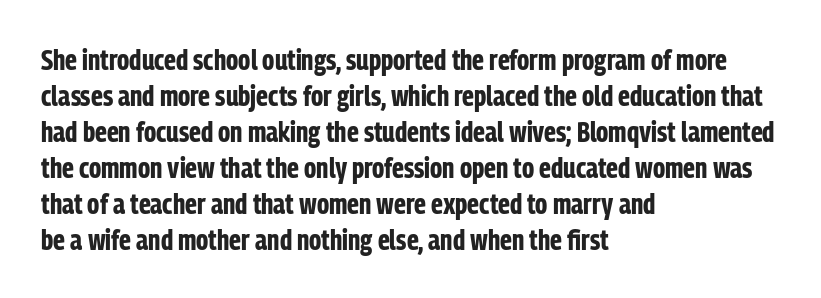
{"serif": "no", "italic": "no", "bold": "yes", "weight": "bold", "width": "condensed", "stroke_contrast": "low", "x_height": "medium", "monospaced": "no", "underline": "no", "align": "left", "line_spacing_ratio": 1.24, "letter_spacing": "normal", "letter_spacing_em": 0.0, "glyph_px": 29}
